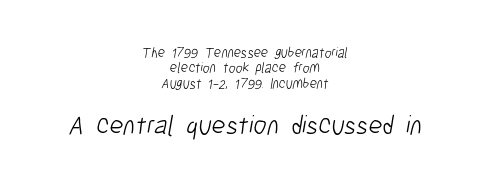
Q: Is the text bold? A: No.
Q: Is the text underlined? A: No.
Q: How is the paragraph aligned? A: Centered.
Q: Is the spacing between letters normal or unusually wide? A: Normal.
Q: Is the spacing between lines tight, normal or loose? A: Tight.
Q: Which block of text is set in a larger size, the first (top) or the second (bottom)? A: The second (bottom) one.
